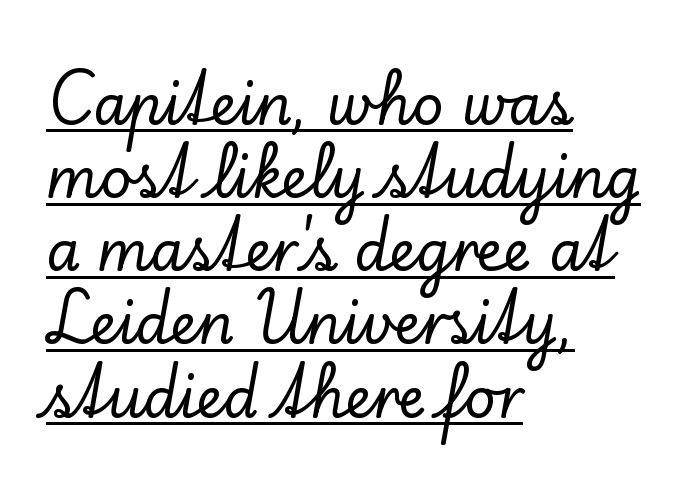
{"serif": "yes", "width": "normal", "stroke_contrast": "low", "x_height": "small", "monospaced": "no", "underline": "yes", "align": "left", "line_spacing": "normal", "line_spacing_ratio": 1.33, "letter_spacing": "normal", "letter_spacing_em": 0.0, "glyph_px": 55}
